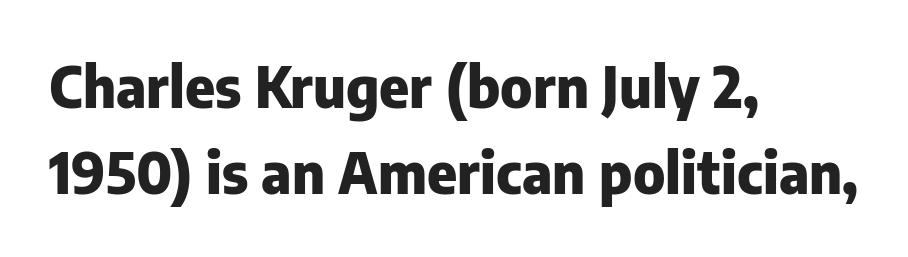
Q: Is the text bold? A: Yes.
Q: Is the text italic (slanted)? A: No, it is upright.
Q: Is the typeface a serif or a sans-serif typeface? A: Sans-serif.
Q: Is the text underlined? A: No.
Q: How is the paragraph aligned? A: Left-aligned.
Q: Is the spacing between letters normal or unusually wide? A: Normal.
Q: Is the spacing between lines tight, normal or loose? A: Normal.
Q: Width (condensed, normal, or wide)? A: Normal.
Q: Stroke contrast? A: Low.
Q: x-height? A: Medium.
Q: Monospaced? A: No.
